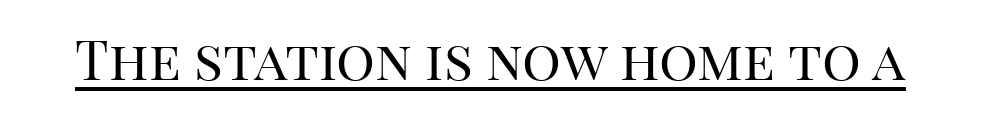
The image shows 54 px regular-weight serif type, upright; set normal letter spacing, underlined; high stroke contrast and a large x-height.
